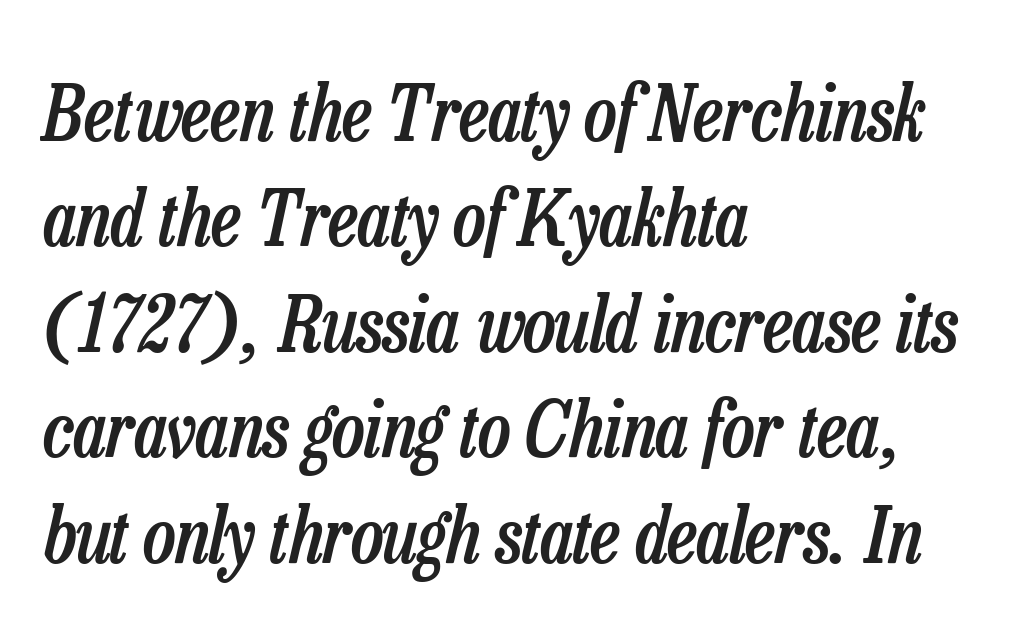
{"italic": "yes", "lean": "right", "slant_degrees": 13, "bold": "semi", "weight": "semibold", "width": "condensed", "stroke_contrast": "low", "x_height": "medium", "monospaced": "no", "underline": "no", "align": "left", "line_spacing": "normal", "line_spacing_ratio": 1.37, "letter_spacing": "normal", "letter_spacing_em": 0.0, "glyph_px": 77}
